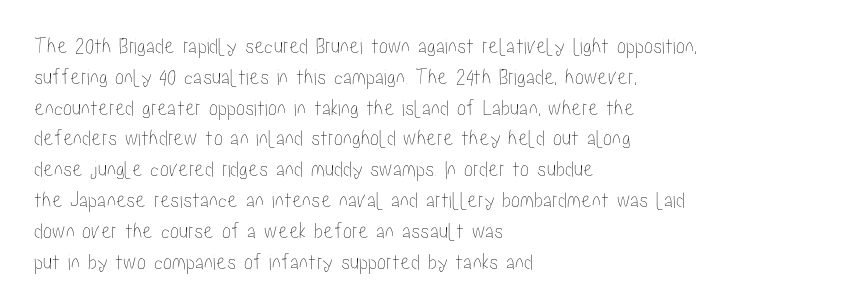
The image shows 23 px text type, upright; set left-aligned, normal line spacing (1.34x), normal letter spacing, not underlined.
